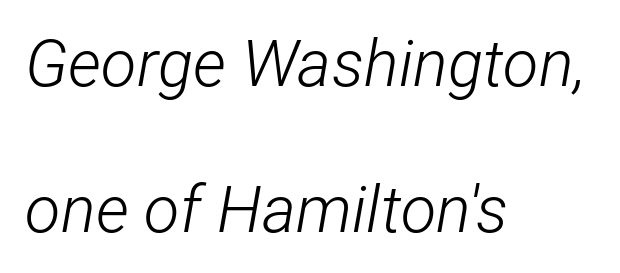
Q: Is the text bold? A: No.
Q: Is the text italic (slanted)? A: Yes, it leans right by about 12 degrees.
Q: Is the text underlined? A: No.
Q: How is the paragraph aligned? A: Left-aligned.
Q: Is the spacing between letters normal or unusually wide? A: Normal.
Q: Is the spacing between lines tight, normal or loose? A: Loose.
Q: Width (condensed, normal, or wide)? A: Condensed.
Q: Stroke contrast? A: Low.
Q: x-height? A: Medium.
Q: Monospaced? A: No.
